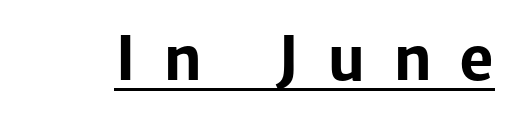
Q: Is the text bold? A: Yes.
Q: Is the text italic (slanted)? A: No, it is upright.
Q: Is the typeface a serif or a sans-serif typeface? A: Sans-serif.
Q: Is the text underlined? A: Yes.
Q: Is the spacing between letters normal or unusually wide? A: Unusually wide.
Q: Width (condensed, normal, or wide)? A: Normal.
Q: Stroke contrast? A: Low.
Q: x-height? A: Medium.
Q: Monospaced? A: No.
